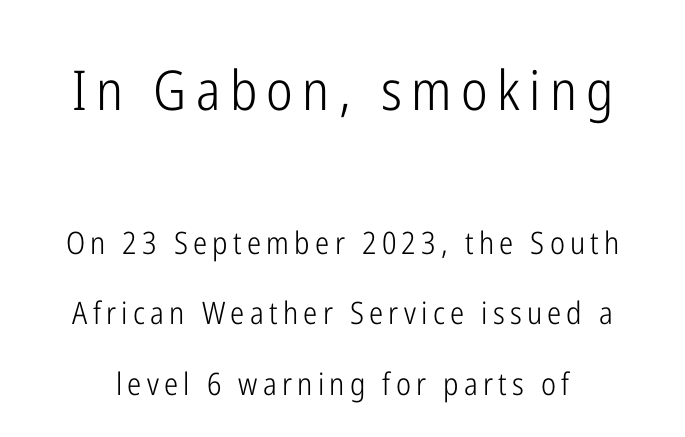
Q: Is the text bold? A: No.
Q: Is the text italic (slanted)? A: No, it is upright.
Q: Is the typeface a serif or a sans-serif typeface? A: Sans-serif.
Q: Is the text underlined? A: No.
Q: Is the spacing between lines tight, normal or loose? A: Loose.
Q: Which block of text is set in a larger size, the first (top) or the second (bottom)? A: The first (top) one.
Q: Width (condensed, normal, or wide)? A: Condensed.
Q: Stroke contrast? A: Low.
Q: x-height? A: Medium.
Q: Monospaced? A: No.
